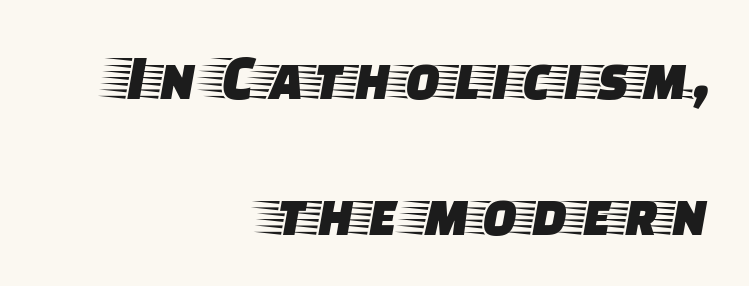
Standard letterfit; no display-style spreading of the glyphs. Whoever set this chose breathing room over compactness in the vertical rhythm. Decoration check: the copy has no underline. Examine the stroke ends and you'll spot serifs. These lines are rendered in a variable-pitch font.
